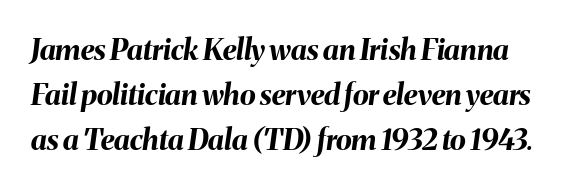
Letters rest on an invisible, unmarked baseline. A typesetter would call this proportional, since set widths differ per character. The rendering uses a bold face; every stroke is thick and dark. Looking at the ascenders, they clearly lean.
